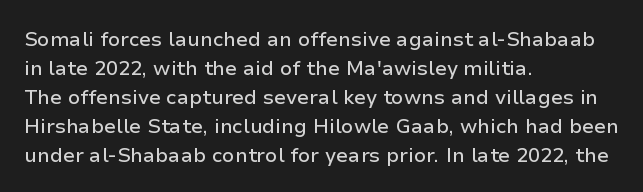
{"italic": "no", "underline": "no", "align": "left", "line_spacing": "normal", "line_spacing_ratio": 1.45, "letter_spacing": "normal", "letter_spacing_em": 0.0, "glyph_px": 20}
